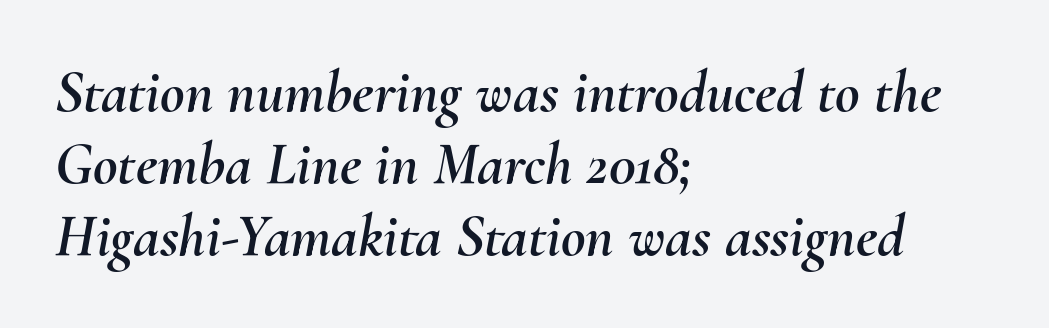
Q: Is the text italic (slanted)? A: Yes, it leans right by about 10 degrees.
Q: Is the text underlined? A: No.
Q: How is the paragraph aligned? A: Left-aligned.
Q: Is the spacing between letters normal or unusually wide? A: Normal.
Q: Width (condensed, normal, or wide)? A: Normal.
Q: Stroke contrast? A: Medium.
Q: x-height? A: Small.
Q: Monospaced? A: No.
